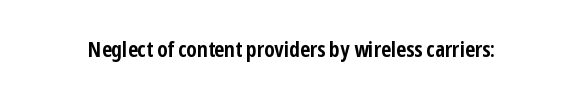
Q: Is the text bold? A: Yes.
Q: Is the text italic (slanted)? A: No, it is upright.
Q: Is the text underlined? A: No.
Q: Is the spacing between letters normal or unusually wide? A: Normal.
